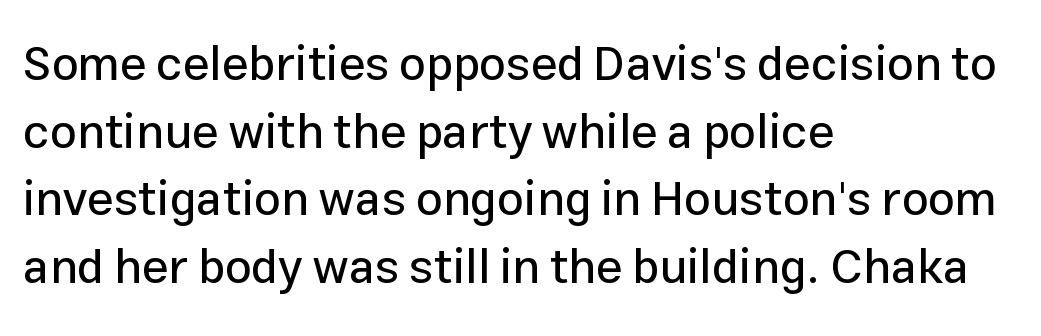
Q: Is the text italic (slanted)? A: No, it is upright.
Q: Is the typeface a serif or a sans-serif typeface? A: Sans-serif.
Q: Is the text underlined? A: No.
Q: How is the paragraph aligned? A: Left-aligned.
Q: Is the spacing between letters normal or unusually wide? A: Normal.
Q: Is the spacing between lines tight, normal or loose? A: Normal.
Q: Width (condensed, normal, or wide)? A: Normal.
Q: Stroke contrast? A: Low.
Q: x-height? A: Medium.
Q: Monospaced? A: No.
